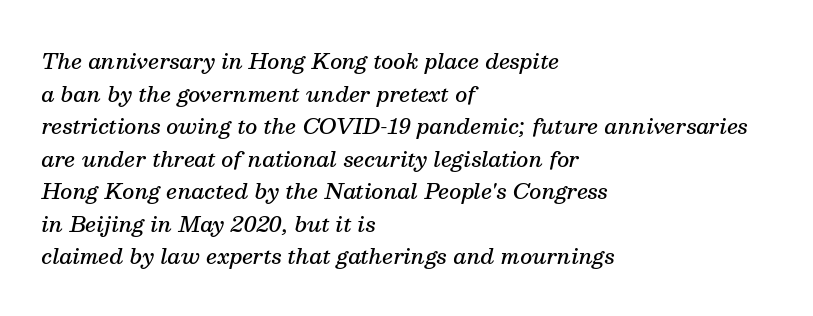
{"italic": "yes", "lean": "right", "slant_degrees": 13, "bold": "semi", "underline": "no", "align": "left", "line_spacing": "normal", "line_spacing_ratio": 1.55, "letter_spacing": "normal", "letter_spacing_em": 0.0, "glyph_px": 21}
